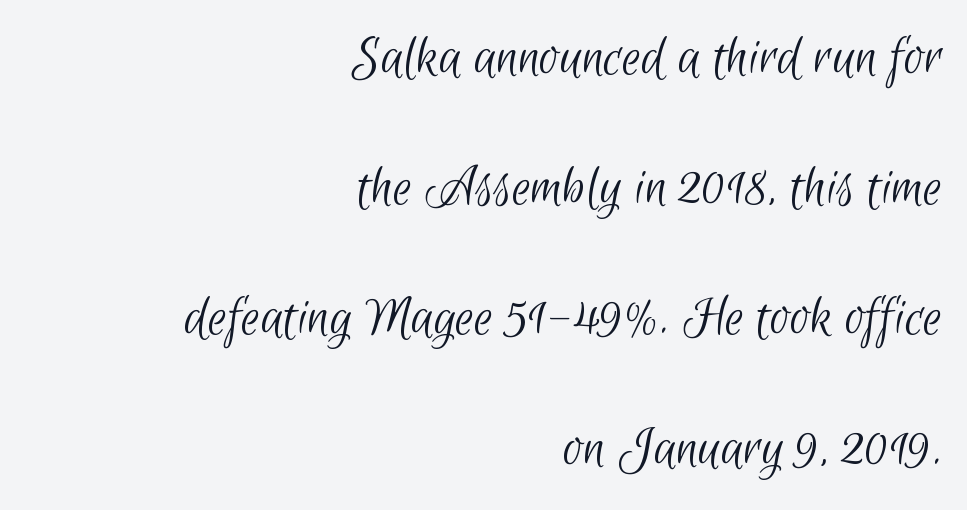
Q: Is the text bold? A: No.
Q: Is the typeface a serif or a sans-serif typeface? A: Sans-serif.
Q: Is the text underlined? A: No.
Q: How is the paragraph aligned? A: Right-aligned.
Q: Is the spacing between letters normal or unusually wide? A: Normal.
Q: Is the spacing between lines tight, normal or loose? A: Loose.
Q: Width (condensed, normal, or wide)? A: Condensed.
Q: Stroke contrast? A: Low.
Q: x-height? A: Small.
Q: Monospaced? A: No.
